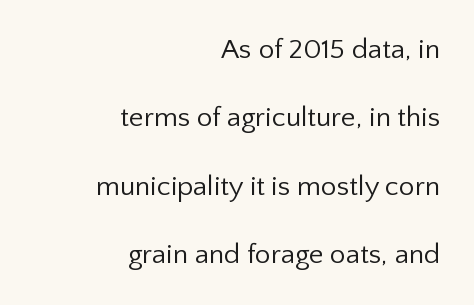
The image shows 28 px regular-weight sans-serif type, upright; set right-aligned, loose line spacing (2.44x), normal letter spacing, not underlined; low stroke contrast and a medium x-height.
